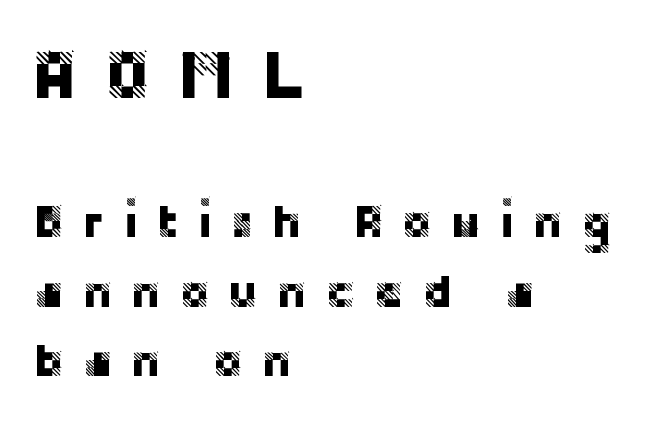
The image shows 69 px sans-serif type, upright; set left-aligned, normal line spacing (1.51x), unusually wide letter spacing (+0.39 em), not underlined; the first (top) block is 1.5x larger; low stroke contrast and a large x-height.
